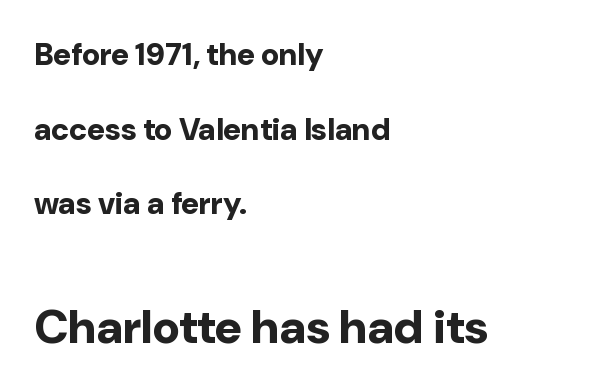
Notice how thick the strokes are: this is what a full bold looks like. The string is rendered with underlining switched off. The face used here is a sans, in the tradition of grotesques and geometrics. In this sample the second text group is rendered at the bigger scale. The lettering stays uniformly vertical, giving the passage a roman look. The gaps between neighbouring characters are ordinary and unremarkable.
